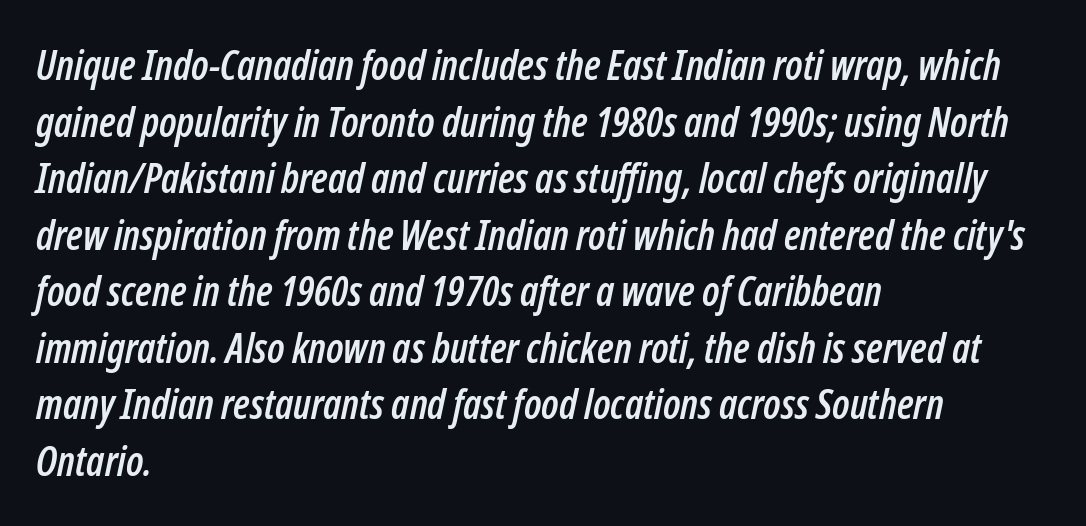
Q: Is the text italic (slanted)? A: Yes, it leans right by about 12 degrees.
Q: Is the text underlined? A: No.
Q: How is the paragraph aligned? A: Left-aligned.
Q: Is the spacing between letters normal or unusually wide? A: Normal.
Q: Is the spacing between lines tight, normal or loose? A: Normal.
Q: Width (condensed, normal, or wide)? A: Condensed.
Q: Stroke contrast? A: Low.
Q: x-height? A: Medium.
Q: Monospaced? A: No.
